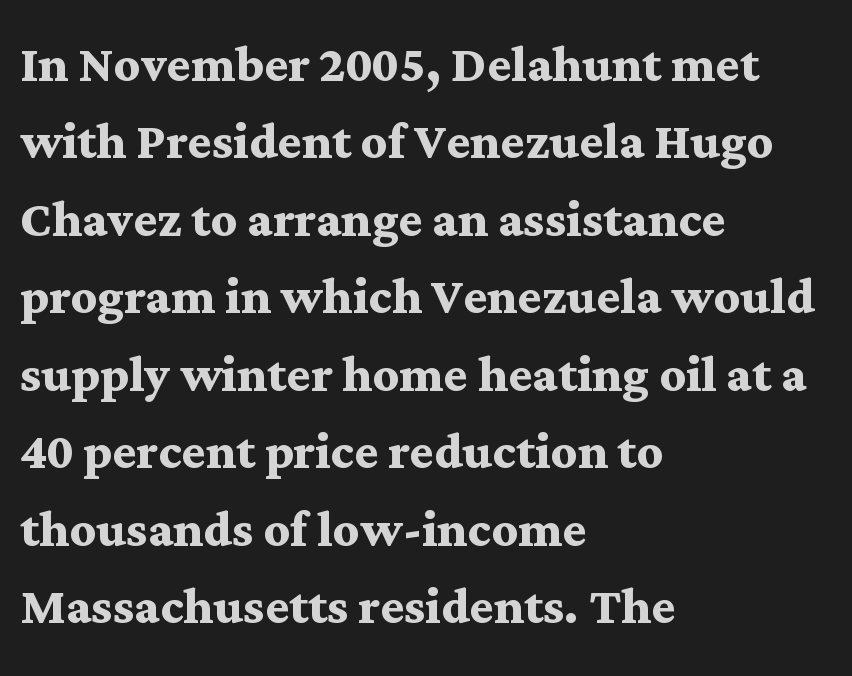
{"serif": "yes", "italic": "no", "bold": "yes", "weight": "semibold", "width": "wide", "stroke_contrast": "medium", "x_height": "medium", "monospaced": "no", "underline": "no", "align": "left", "line_spacing_ratio": 1.21, "letter_spacing": "normal", "letter_spacing_em": 0.0, "glyph_px": 64}
